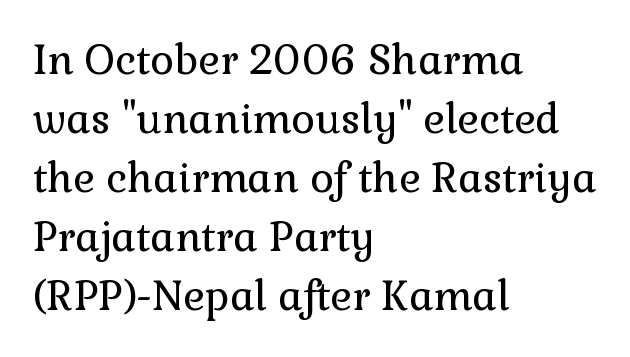
The image shows 41 px regular-weight serif type, upright; set left-aligned, normal line spacing (1.44x), normal letter spacing, not underlined; low stroke contrast and a medium x-height.
